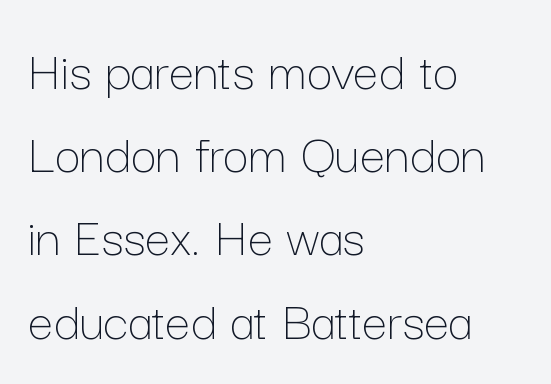
The image shows 57 px thin type, upright; set left-aligned, normal line spacing (1.46x), normal letter spacing, not underlined; low stroke contrast and a medium x-height.
